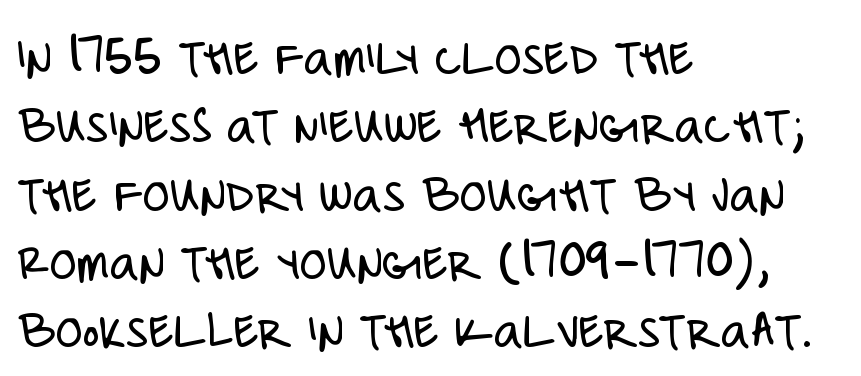
{"serif": "no", "italic": "no", "bold": "no", "weight": "light", "width": "condensed", "stroke_contrast": "low", "x_height": "large", "monospaced": "no", "underline": "no", "align": "left", "line_spacing_ratio": 1.22, "letter_spacing": "normal", "letter_spacing_em": 0.0, "glyph_px": 56}
